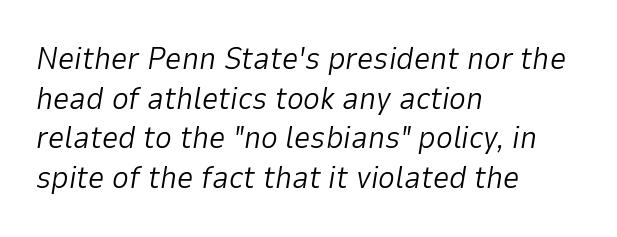
Q: Is the text bold? A: No.
Q: Is the text italic (slanted)? A: Yes, it leans right by about 9 degrees.
Q: Is the text underlined? A: No.
Q: How is the paragraph aligned? A: Left-aligned.
Q: Is the spacing between letters normal or unusually wide? A: Normal.
Q: Width (condensed, normal, or wide)? A: Normal.
Q: Stroke contrast? A: Low.
Q: x-height? A: Medium.
Q: Monospaced? A: No.
